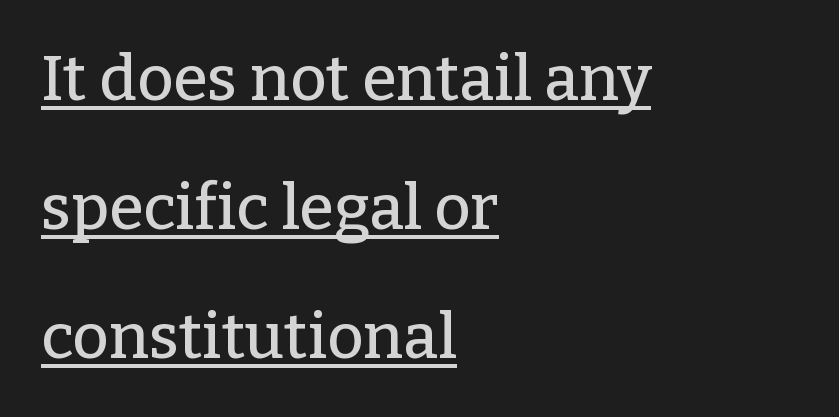
The image shows 63 px serif type, upright; set left-aligned, loose line spacing (2.05x), normal letter spacing, underlined; low stroke contrast and a medium x-height.
